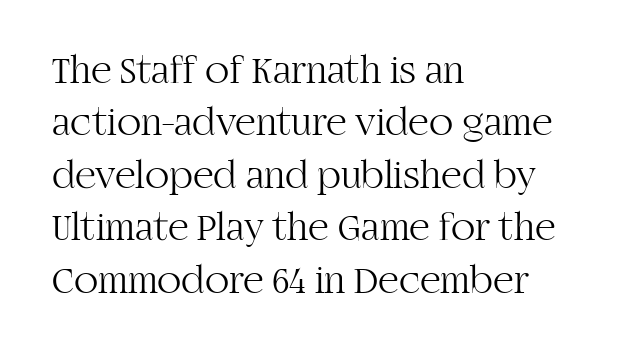
Think of a printed novel: that variable character pitch is what you see here. Small tapered or slab feet sit at the stroke ends, so this counts as serif. A roman cut, with each character standing at attention. There is no visible air inserted between adjacent glyphs. The strokes are not fattened; the text isn't bold.
